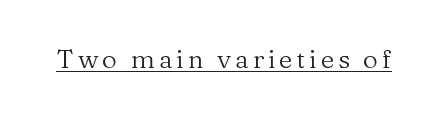
{"italic": "no", "bold": "no", "underline": "yes", "glyph_px": 26}
